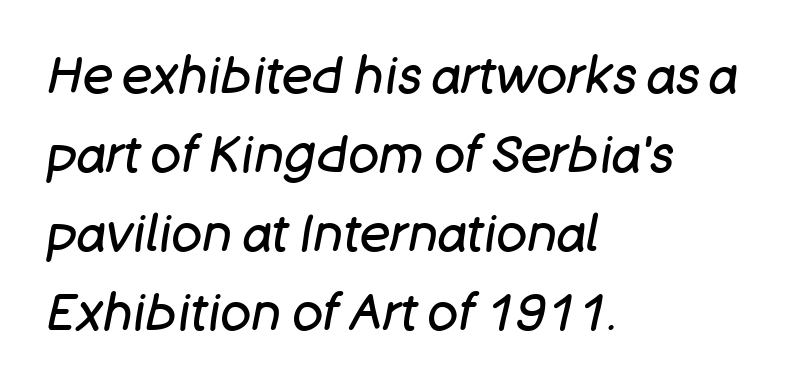
Q: Is the text bold? A: No.
Q: Is the text italic (slanted)? A: Yes, it leans right by about 11 degrees.
Q: Is the text underlined? A: No.
Q: How is the paragraph aligned? A: Left-aligned.
Q: Is the spacing between letters normal or unusually wide? A: Normal.
Q: Is the spacing between lines tight, normal or loose? A: Normal.
Q: Width (condensed, normal, or wide)? A: Normal.
Q: Stroke contrast? A: Low.
Q: x-height? A: Large.
Q: Monospaced? A: No.
